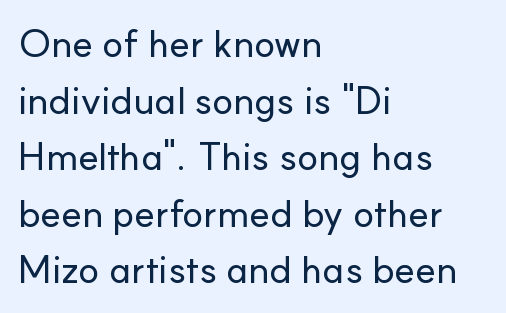
Q: Is the text italic (slanted)? A: No, it is upright.
Q: Is the typeface a serif or a sans-serif typeface? A: Sans-serif.
Q: Is the text underlined? A: No.
Q: How is the paragraph aligned? A: Left-aligned.
Q: Is the spacing between letters normal or unusually wide? A: Normal.
Q: Is the spacing between lines tight, normal or loose? A: Normal.
Q: Width (condensed, normal, or wide)? A: Normal.
Q: Stroke contrast? A: Low.
Q: x-height? A: Small.
Q: Monospaced? A: No.
